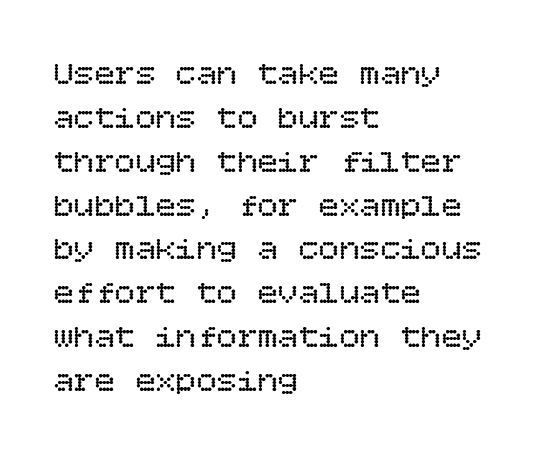
{"italic": "no", "bold": "no", "weight": "regular", "width": "normal", "stroke_contrast": "low", "x_height": "large", "underline": "no", "align": "left", "line_spacing": "normal", "line_spacing_ratio": 1.29, "letter_spacing": "normal", "letter_spacing_em": 0.0, "glyph_px": 34}
